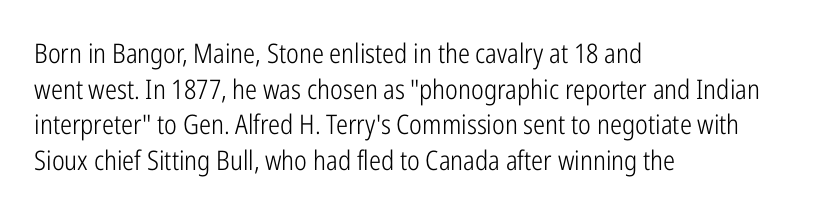
The image shows 27 px text type, upright; set left-aligned, normal line spacing (1.32x), normal letter spacing, not underlined.
